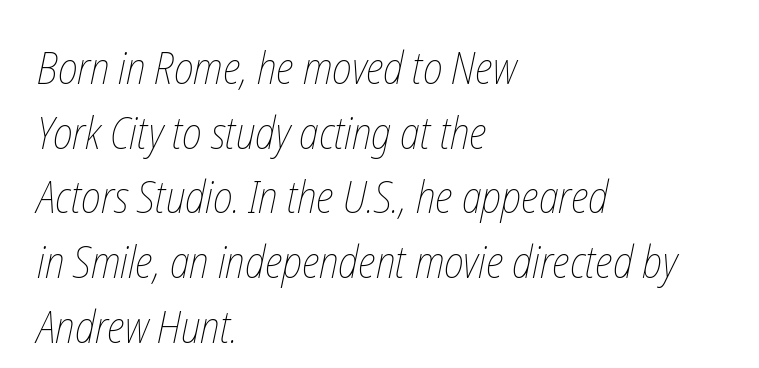
Q: Is the text bold? A: No.
Q: Is the text underlined? A: No.
Q: How is the paragraph aligned? A: Left-aligned.
Q: Is the spacing between letters normal or unusually wide? A: Normal.
Q: Is the spacing between lines tight, normal or loose? A: Normal.
Q: Width (condensed, normal, or wide)? A: Condensed.
Q: Stroke contrast? A: Low.
Q: x-height? A: Medium.
Q: Monospaced? A: No.
